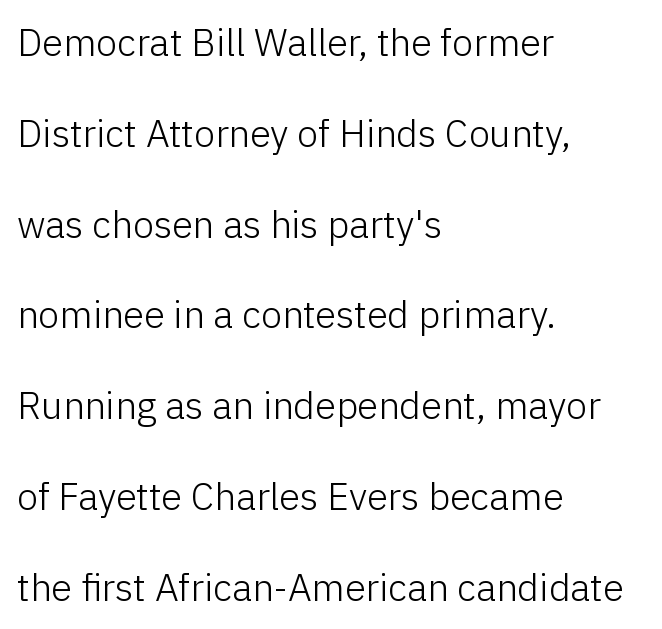
The image shows 38 px light sans-serif type, upright; set left-aligned, loose line spacing (2.39x), normal letter spacing, not underlined; low stroke contrast and a medium x-height.
